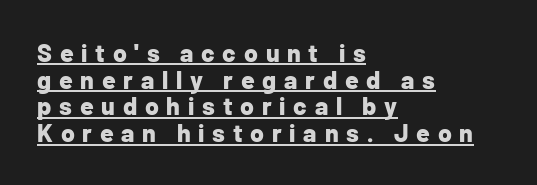
Has an underline been added? It has. The rendering uses a small line-height, squeezing the rows. Compared with typical body copy, the letter spacing here is much looser. A classic flush-left, rag-right setting is used for this passage.
